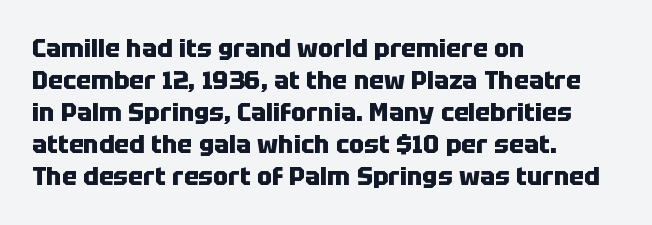
The typesetter chose a ragged-right arrangement here. The line texture is even and compact thanks to regular tracking. Summary of weight: heavy, a full bold. Vertically, the passage feels balanced, rows spaced as you'd expect. In terms of posture, this sample is upright.
